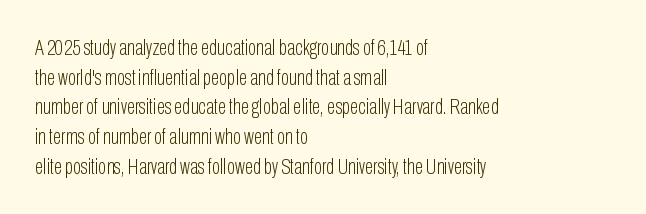
The image shows 22 px text type, upright; set left-aligned, normal line spacing (1.35x), normal letter spacing, not underlined.
